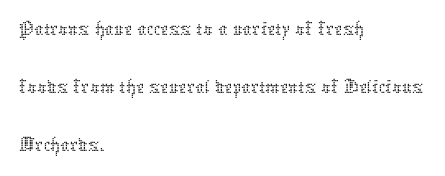
Q: Is the text bold? A: No.
Q: Is the text italic (slanted)? A: No, it is upright.
Q: Is the text underlined? A: No.
Q: How is the paragraph aligned? A: Left-aligned.
Q: Is the spacing between letters normal or unusually wide? A: Normal.
Q: Is the spacing between lines tight, normal or loose? A: Normal.
Q: Width (condensed, normal, or wide)? A: Normal.
Q: Stroke contrast? A: Low.
Q: x-height? A: Medium.
Q: Monospaced? A: No.
